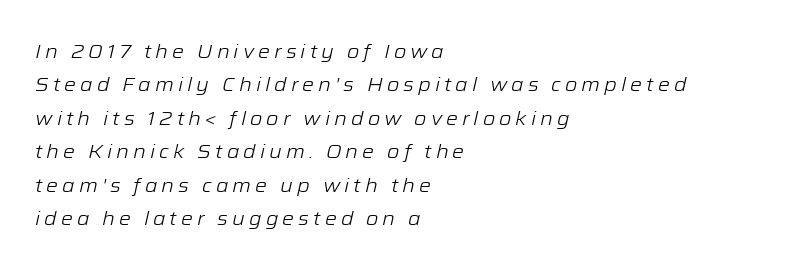
{"italic": "yes", "lean": "right", "slant_degrees": 12, "bold": "no", "underline": "no", "align": "left", "line_spacing": "normal", "line_spacing_ratio": 1.67, "letter_spacing": "wide", "letter_spacing_em": 0.2, "glyph_px": 20}
